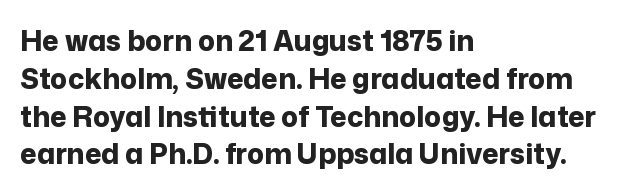
{"serif": "no", "italic": "no", "bold": "yes", "weight": "bold", "width": "normal", "stroke_contrast": "low", "x_height": "medium", "monospaced": "no", "underline": "no", "align": "left", "line_spacing": "normal", "line_spacing_ratio": 1.35, "letter_spacing": "normal", "letter_spacing_em": 0.0, "glyph_px": 28}
